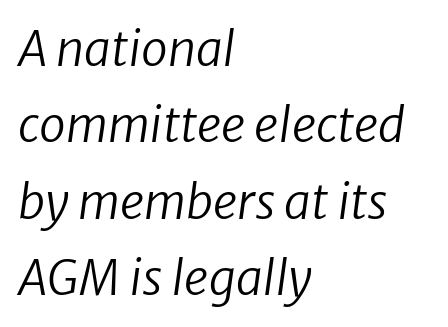
{"italic": "yes", "lean": "right", "slant_degrees": 8, "bold": "no", "weight": "regular", "width": "normal", "stroke_contrast": "low", "x_height": "medium", "monospaced": "no", "underline": "no", "align": "left", "line_spacing": "normal", "line_spacing_ratio": 1.59, "letter_spacing": "normal", "letter_spacing_em": 0.0, "glyph_px": 48}
